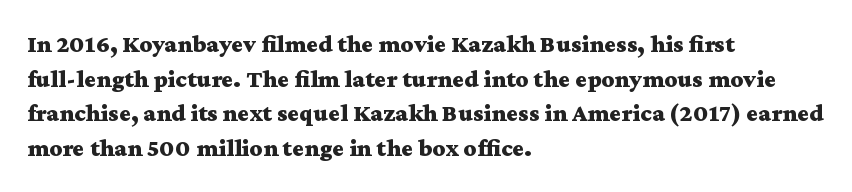
The type sits square on the baseline with zero lean. Summary of weight: heavy, a full bold. Rule under the text: the space is simply empty. Is the letter spacing exaggerated? No — it looks like the ordinary default.
